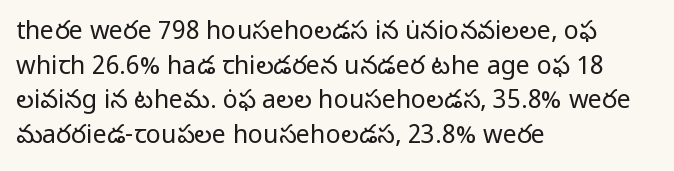
The image shows 25 px text type, upright; set left-aligned, normal line spacing (1.39x), normal letter spacing, not underlined.
